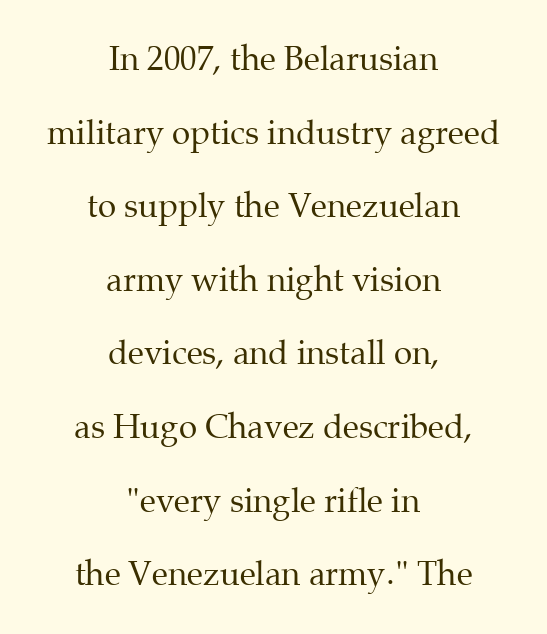
The image shows 33 px regular-weight serif type, upright; set centered, loose line spacing (2.23x), normal letter spacing, not underlined; medium stroke contrast and a medium x-height.
